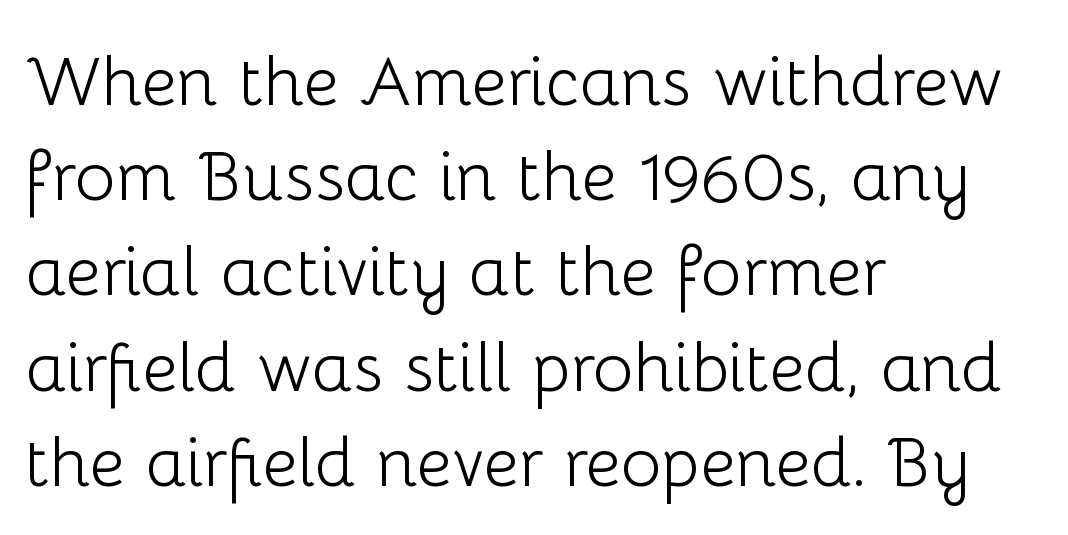
Q: Is the text bold? A: No.
Q: Is the text italic (slanted)? A: No, it is upright.
Q: Is the typeface a serif or a sans-serif typeface? A: Sans-serif.
Q: Is the text underlined? A: No.
Q: How is the paragraph aligned? A: Left-aligned.
Q: Is the spacing between letters normal or unusually wide? A: Normal.
Q: Is the spacing between lines tight, normal or loose? A: Normal.
Q: Width (condensed, normal, or wide)? A: Normal.
Q: Stroke contrast? A: Low.
Q: x-height? A: Medium.
Q: Monospaced? A: No.
